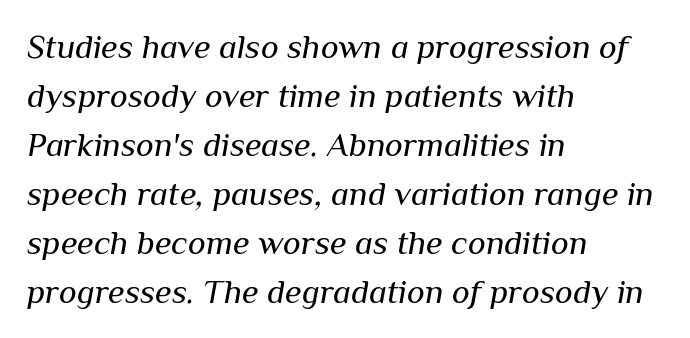
{"italic": "yes", "lean": "right", "slant_degrees": 10, "bold": "no", "weight": "regular", "width": "normal", "stroke_contrast": "medium", "x_height": "medium", "monospaced": "no", "underline": "no", "align": "left", "line_spacing": "normal", "line_spacing_ratio": 1.44, "letter_spacing": "normal", "letter_spacing_em": 0.0, "glyph_px": 34}
